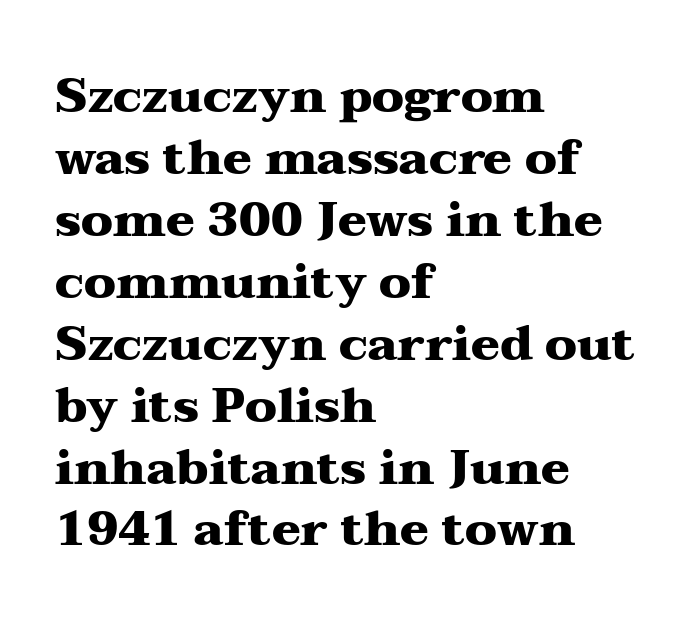
{"serif": "yes", "italic": "no", "bold": "yes", "weight": "heavy", "width": "wide", "stroke_contrast": "medium", "x_height": "medium", "monospaced": "no", "underline": "no", "align": "left", "line_spacing": "normal", "line_spacing_ratio": 1.29, "letter_spacing": "normal", "letter_spacing_em": 0.0, "glyph_px": 48}
